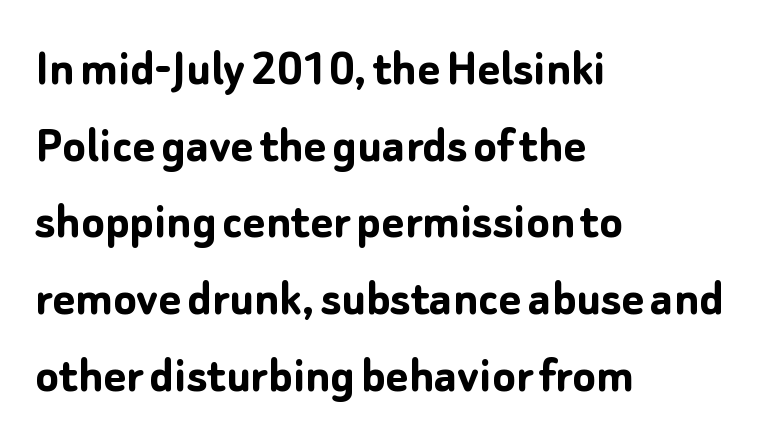
This is heavy type, rendered in bold. Plain, unruled lines of type. Nothing unusual about the tracking: characters are spaced as the font intends. The type sits square on the baseline with zero lean.
